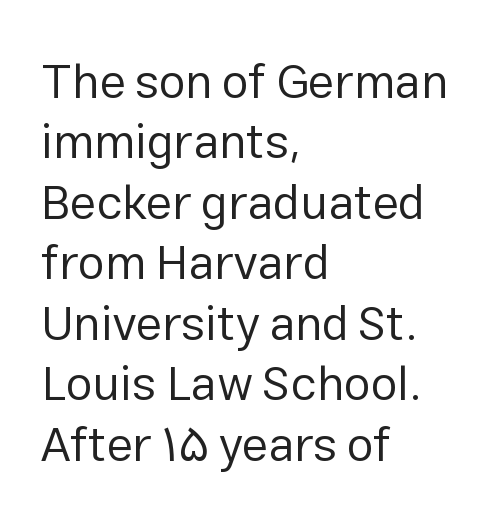
A clean baseline with only descenders dipping below it. You could not count columns in this text — the font is proportionally spaced. This rendering uses left alignment, leaving the right contour irregular. Words appear dense and cohesive because spacing is normal. The designer went with a sans here, leaving each stem footless. Weight: regular or lighter.
